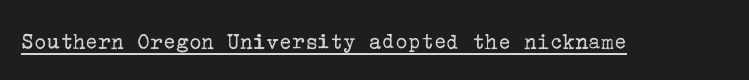
The image shows 24 px text type, upright; set normal letter spacing, underlined.
